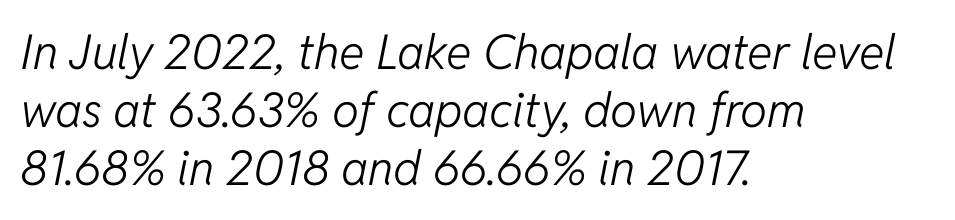
Q: Is the text bold? A: No.
Q: Is the text italic (slanted)? A: Yes, it leans right by about 11 degrees.
Q: Is the text underlined? A: No.
Q: How is the paragraph aligned? A: Left-aligned.
Q: Is the spacing between letters normal or unusually wide? A: Normal.
Q: Width (condensed, normal, or wide)? A: Normal.
Q: Stroke contrast? A: Low.
Q: x-height? A: Medium.
Q: Monospaced? A: No.
